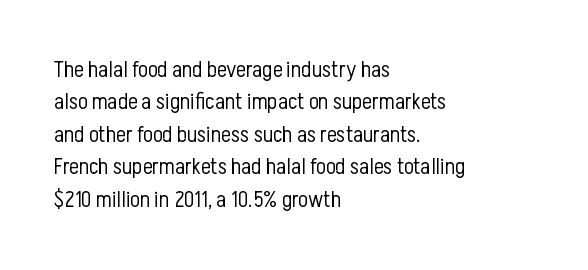
The tracking reads as untouched default to a designer's eye. Layout note: lines flush left. Students, observe: this is what conventionally led text looks like. Underline: absent.
